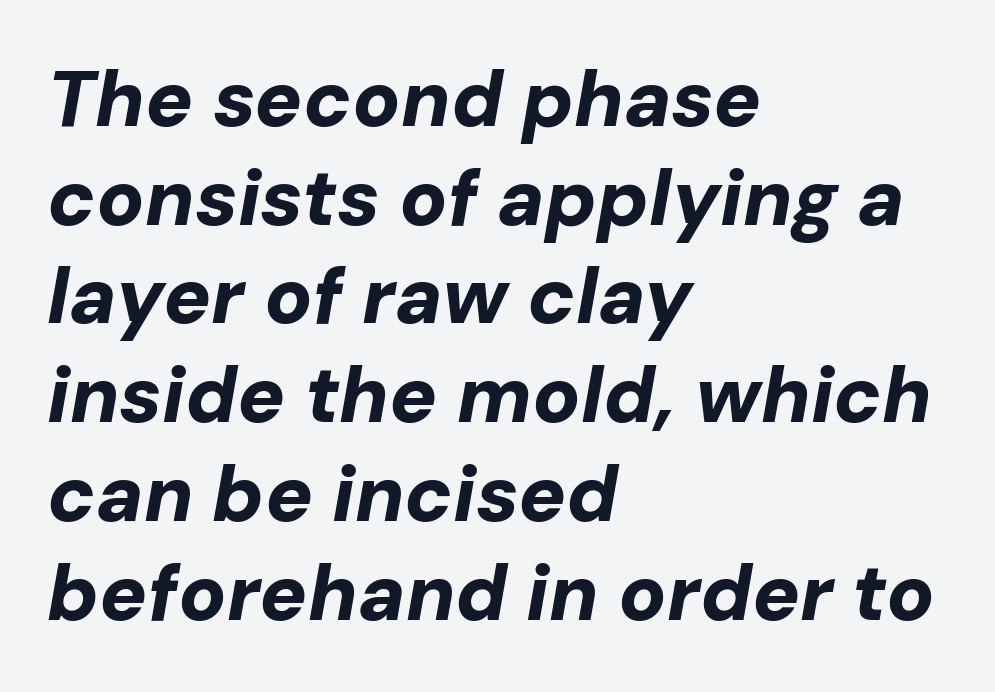
The image shows 79 px bold type, italic (leaning right); set left-aligned, normal line spacing (1.25x), normal letter spacing, not underlined; low stroke contrast and a medium x-height.
